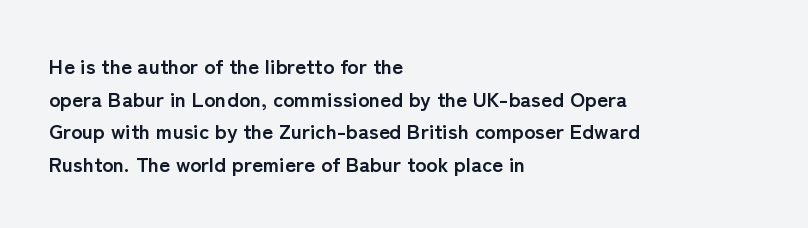
{"italic": "no", "bold": "yes", "underline": "no", "align": "left", "line_spacing": "normal", "line_spacing_ratio": 1.55, "letter_spacing": "normal", "letter_spacing_em": 0.0, "glyph_px": 21}
